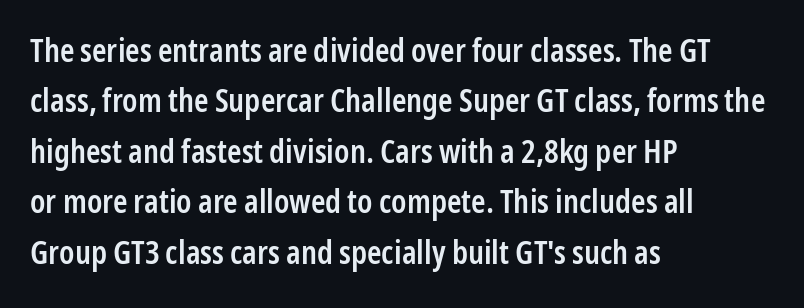
Q: Is the text bold? A: Semi-bold.
Q: Is the text italic (slanted)? A: No, it is upright.
Q: Is the typeface a serif or a sans-serif typeface? A: Sans-serif.
Q: Is the text underlined? A: No.
Q: How is the paragraph aligned? A: Left-aligned.
Q: Is the spacing between letters normal or unusually wide? A: Normal.
Q: Is the spacing between lines tight, normal or loose? A: Normal.
Q: Width (condensed, normal, or wide)? A: Condensed.
Q: Stroke contrast? A: Low.
Q: x-height? A: Medium.
Q: Monospaced? A: No.
